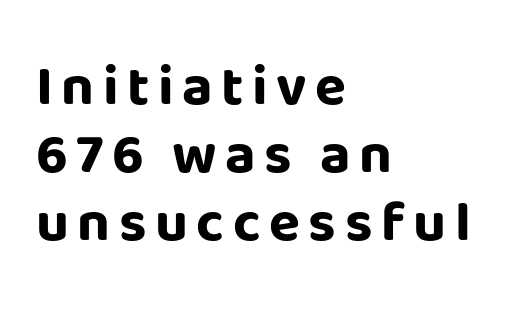
{"serif": "no", "italic": "no", "bold": "yes", "weight": "bold", "width": "normal", "stroke_contrast": "low", "x_height": "large", "monospaced": "no", "underline": "no", "align": "left", "line_spacing_ratio": 1.19, "glyph_px": 57}
